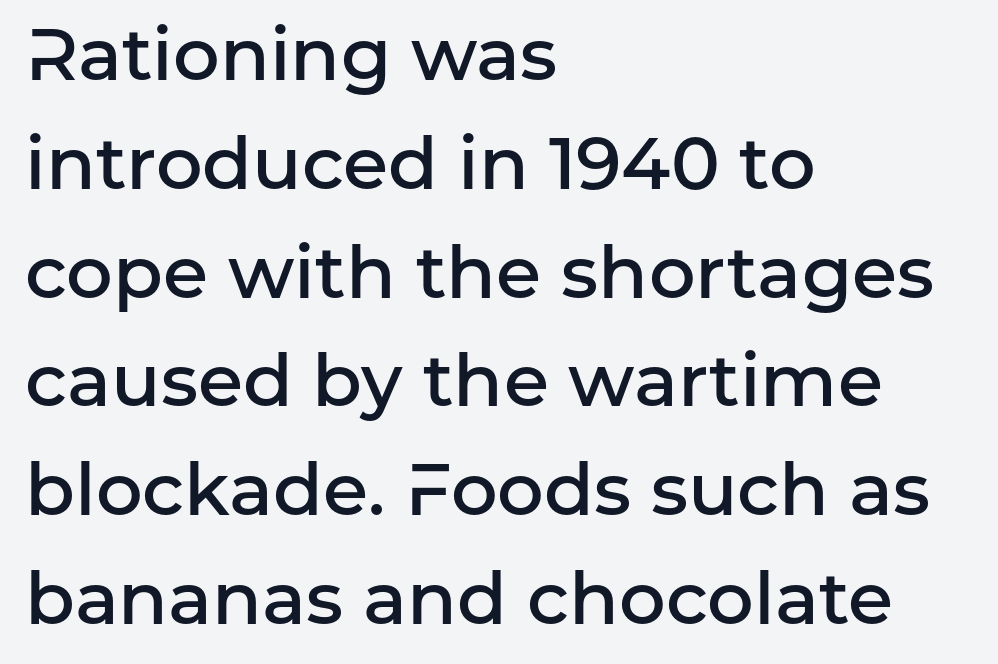
Q: Is the text bold? A: Semi-bold.
Q: Is the text italic (slanted)? A: No, it is upright.
Q: Is the typeface a serif or a sans-serif typeface? A: Sans-serif.
Q: Is the text underlined? A: No.
Q: How is the paragraph aligned? A: Left-aligned.
Q: Is the spacing between letters normal or unusually wide? A: Normal.
Q: Is the spacing between lines tight, normal or loose? A: Normal.
Q: Width (condensed, normal, or wide)? A: Normal.
Q: Stroke contrast? A: Low.
Q: x-height? A: Medium.
Q: Monospaced? A: No.
